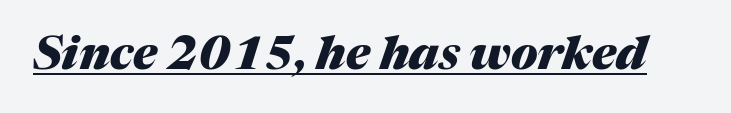
{"italic": "yes", "lean": "right", "slant_degrees": 17, "bold": "yes", "weight": "heavy", "width": "normal", "stroke_contrast": "medium", "x_height": "medium", "monospaced": "no", "underline": "yes", "letter_spacing": "normal", "letter_spacing_em": 0.0, "glyph_px": 46}
